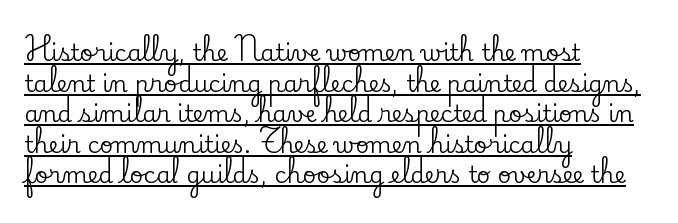
Q: Is the text italic (slanted)? A: No, it is upright.
Q: Is the text underlined? A: Yes.
Q: How is the paragraph aligned? A: Left-aligned.
Q: Is the spacing between letters normal or unusually wide? A: Normal.
Q: Is the spacing between lines tight, normal or loose? A: Normal.
